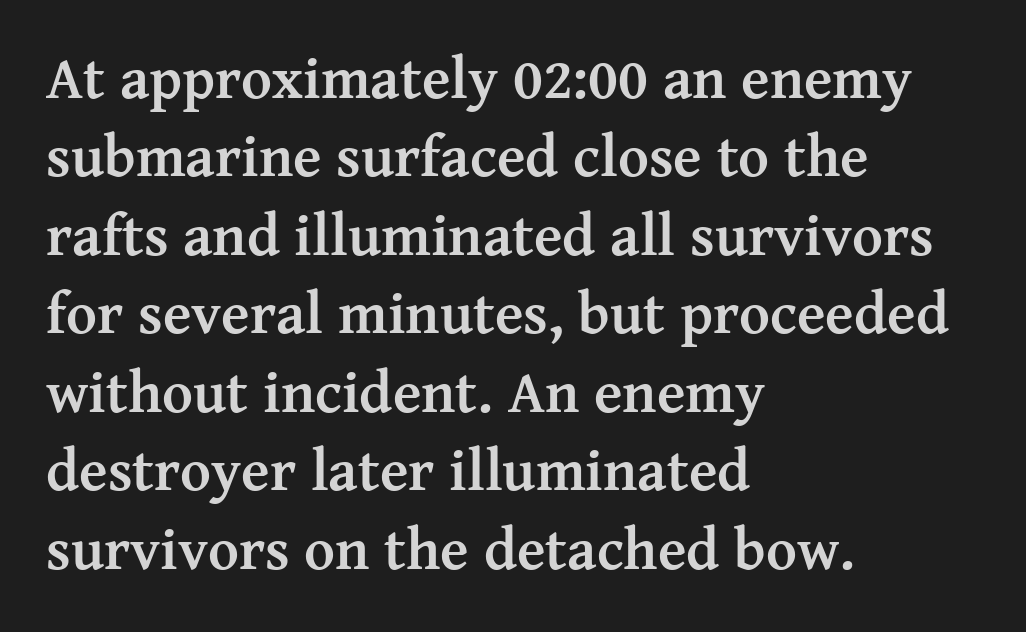
{"serif": "yes", "italic": "no", "bold": "yes", "weight": "semibold", "width": "normal", "stroke_contrast": "medium", "x_height": "medium", "monospaced": "no", "underline": "no", "align": "left", "line_spacing": "normal", "line_spacing_ratio": 1.33, "letter_spacing": "normal", "letter_spacing_em": 0.0, "glyph_px": 59}
